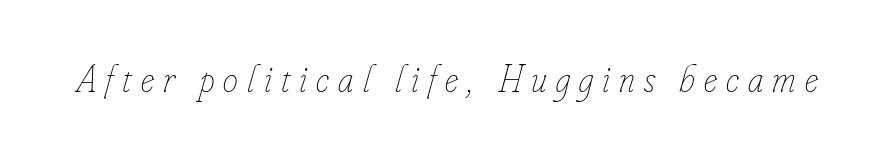
Q: Is the text bold? A: No.
Q: Is the text italic (slanted)? A: Yes, it leans right by about 16 degrees.
Q: Is the text underlined? A: No.
Q: Is the spacing between letters normal or unusually wide? A: Unusually wide.
Q: Width (condensed, normal, or wide)? A: Condensed.
Q: Stroke contrast? A: Low.
Q: x-height? A: Small.
Q: Monospaced? A: No.
